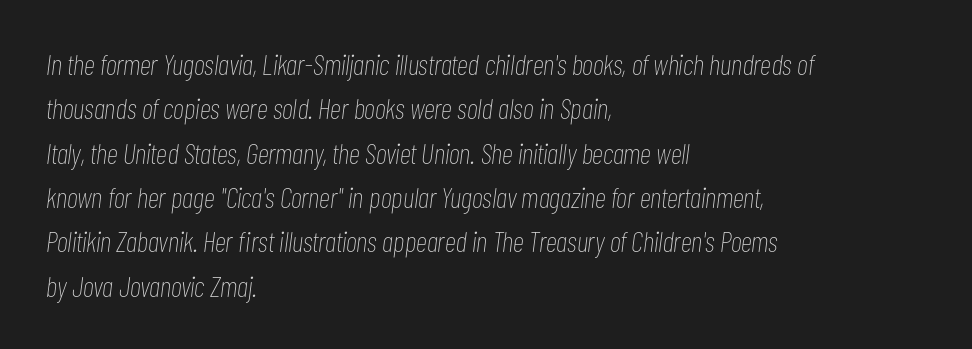
The image shows 29 px thin, condensed type, italic (leaning right); set left-aligned, normal line spacing (1.53x), normal letter spacing, not underlined; low stroke contrast and a medium x-height.
